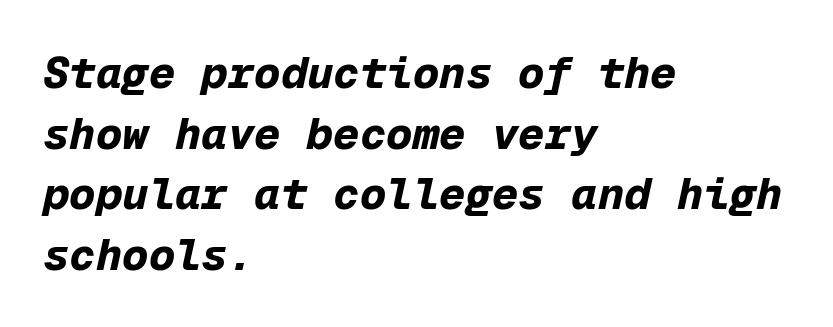
{"italic": "yes", "lean": "right", "slant_degrees": 12, "bold": "yes", "weight": "bold", "width": "normal", "stroke_contrast": "low", "x_height": "medium", "monospaced": "yes", "underline": "no", "align": "left", "line_spacing": "normal", "line_spacing_ratio": 1.38, "letter_spacing": "normal", "letter_spacing_em": 0.0, "glyph_px": 44}
